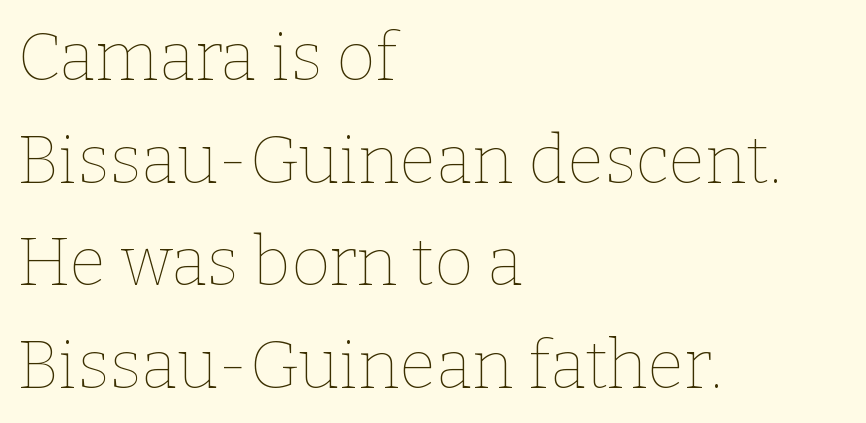
These lines are rendered in a variable-pitch font. The type is set solid horizontally, with unmodified tracking. Ink coverage per letter is moderate at most. Lines of text with bare space underneath. The designer left line spacing at the default.
